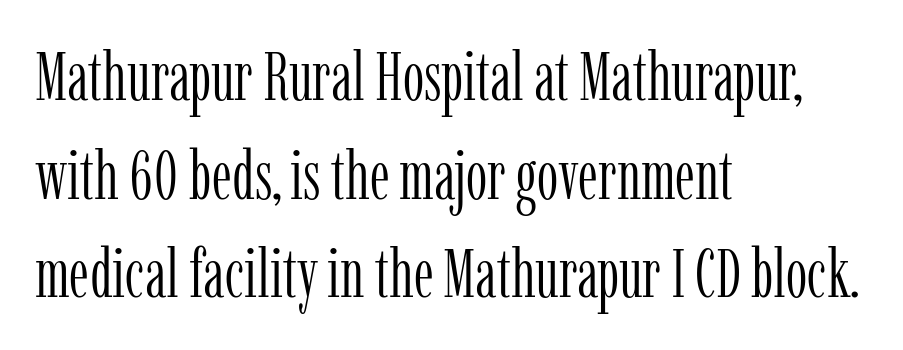
Stroke terminals: seriffed. Character widths vary here, with narrow letters taking less room than wide ones. Weight: not bold — regular or lighter. Underlining? Definitely not there. Inter-character spacing is left at the font's built-in metrics. The line-height multiplier appears to be the usual default.
